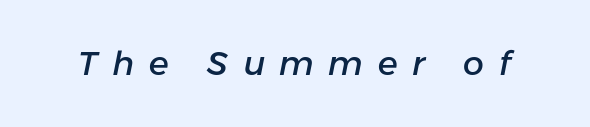
Q: Is the text italic (slanted)? A: Yes, it leans right by about 11 degrees.
Q: Is the text underlined? A: No.
Q: Is the spacing between letters normal or unusually wide? A: Unusually wide.
Q: Width (condensed, normal, or wide)? A: Normal.
Q: Stroke contrast? A: Low.
Q: x-height? A: Medium.
Q: Monospaced? A: No.
